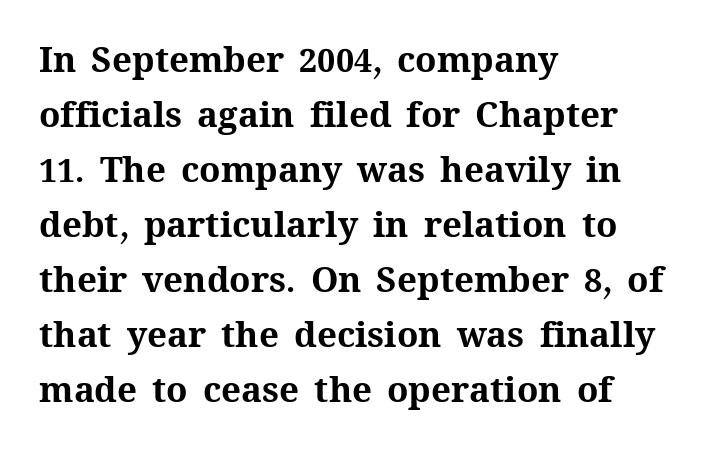
Its strokes are broad and dark, the hallmark of bold type. Italic? Not at all — the glyphs are vertical. Which margin do the lines hug? The left one — the right edge is uneven. Line spacing here is normal. Character widths vary here, with narrow letters taking less room than wide ones.
